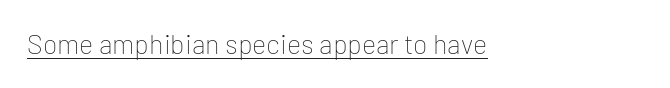
Q: Is the text bold? A: No.
Q: Is the text italic (slanted)? A: No, it is upright.
Q: Is the text underlined? A: Yes.
Q: How is the paragraph aligned? A: Left-aligned.
Q: Is the spacing between letters normal or unusually wide? A: Normal.
